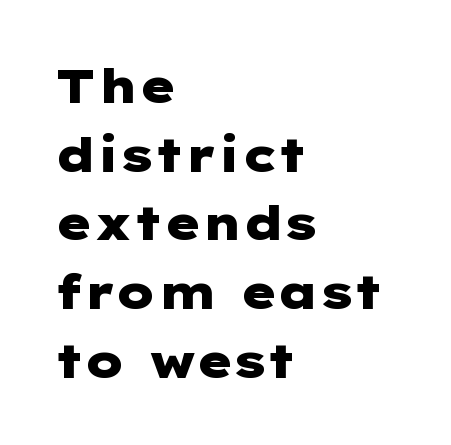
It's the straight-up-and-down kind of type. Rule under the text: the space is simply empty. Characters follow at the spacing the type designer built in. Leftover space on each line is placed entirely after the last word. Regular leading.
